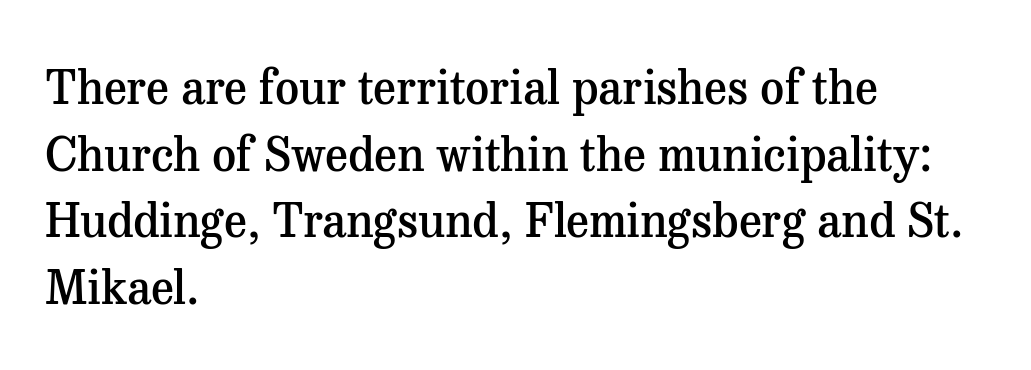
Q: Is the text bold? A: Semi-bold.
Q: Is the text italic (slanted)? A: No, it is upright.
Q: Is the typeface a serif or a sans-serif typeface? A: Serif.
Q: Is the text underlined? A: No.
Q: How is the paragraph aligned? A: Left-aligned.
Q: Is the spacing between letters normal or unusually wide? A: Normal.
Q: Is the spacing between lines tight, normal or loose? A: Normal.
Q: Width (condensed, normal, or wide)? A: Normal.
Q: Stroke contrast? A: Medium.
Q: x-height? A: Medium.
Q: Monospaced? A: No.
